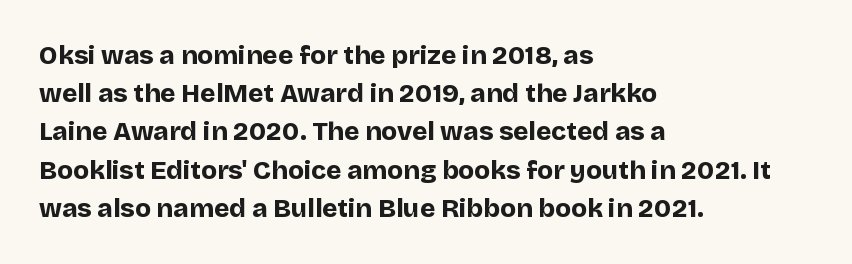
Q: Is the text bold? A: Yes.
Q: Is the text italic (slanted)? A: No, it is upright.
Q: Is the text underlined? A: No.
Q: How is the paragraph aligned? A: Left-aligned.
Q: Is the spacing between letters normal or unusually wide? A: Normal.
Q: Is the spacing between lines tight, normal or loose? A: Normal.
